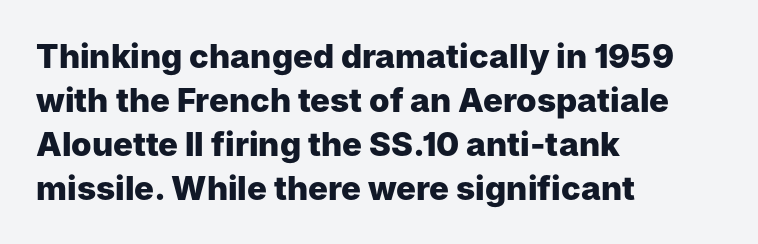
Q: Is the text bold? A: Yes.
Q: Is the text italic (slanted)? A: No, it is upright.
Q: Is the typeface a serif or a sans-serif typeface? A: Sans-serif.
Q: Is the text underlined? A: No.
Q: How is the paragraph aligned? A: Left-aligned.
Q: Is the spacing between letters normal or unusually wide? A: Normal.
Q: Is the spacing between lines tight, normal or loose? A: Normal.
Q: Width (condensed, normal, or wide)? A: Normal.
Q: Stroke contrast? A: Low.
Q: x-height? A: Medium.
Q: Monospaced? A: No.
